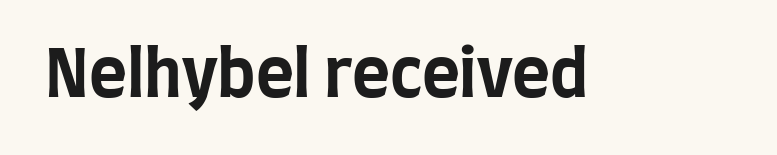
Unmarked baselines from the first word to the last. Each letter keeps its own natural width here, so spacing adapts to shape. The sample has been set heavy, in full bold. Unlike italic type, these characters show no tilt at all. The designer went with a sans here, leaving each stem footless. Tracking value appears to be zero — textbook default spacing.
